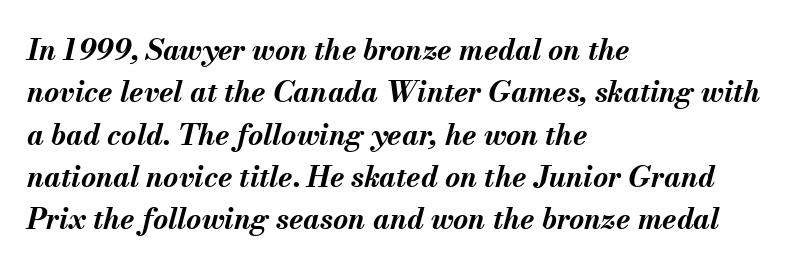
{"italic": "yes", "lean": "right", "slant_degrees": 13, "bold": "yes", "weight": "bold", "width": "normal", "stroke_contrast": "medium", "x_height": "small", "monospaced": "no", "underline": "no", "align": "left", "line_spacing": "normal", "line_spacing_ratio": 1.46, "letter_spacing": "normal", "letter_spacing_em": 0.0, "glyph_px": 29}
